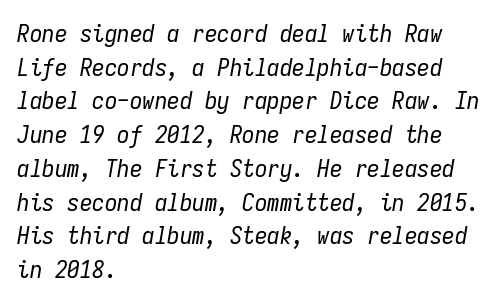
The image shows 25 px text type, italic (leaning right); set left-aligned, normal line spacing (1.35x), normal letter spacing, not underlined.
